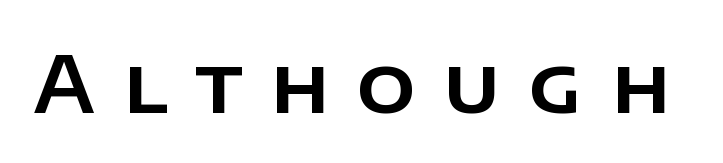
Q: Is the text italic (slanted)? A: No, it is upright.
Q: Is the typeface a serif or a sans-serif typeface? A: Sans-serif.
Q: Is the text underlined? A: No.
Q: Is the spacing between letters normal or unusually wide? A: Unusually wide.
Q: Width (condensed, normal, or wide)? A: Normal.
Q: Stroke contrast? A: Low.
Q: x-height? A: Large.
Q: Monospaced? A: No.
